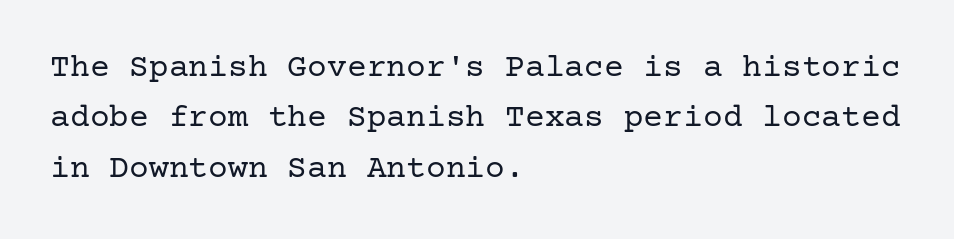
Q: Is the text bold? A: No.
Q: Is the text italic (slanted)? A: No, it is upright.
Q: Is the typeface a serif or a sans-serif typeface? A: Serif.
Q: Is the text underlined? A: No.
Q: How is the paragraph aligned? A: Left-aligned.
Q: Is the spacing between letters normal or unusually wide? A: Normal.
Q: Is the spacing between lines tight, normal or loose? A: Normal.
Q: Width (condensed, normal, or wide)? A: Normal.
Q: Stroke contrast? A: Low.
Q: x-height? A: Medium.
